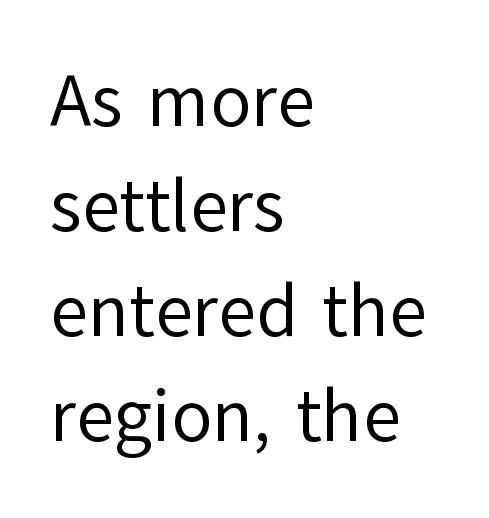
Q: Is the text bold? A: No.
Q: Is the text italic (slanted)? A: No, it is upright.
Q: Is the typeface a serif or a sans-serif typeface? A: Sans-serif.
Q: Is the text underlined? A: No.
Q: How is the paragraph aligned? A: Left-aligned.
Q: Is the spacing between letters normal or unusually wide? A: Normal.
Q: Is the spacing between lines tight, normal or loose? A: Normal.
Q: Width (condensed, normal, or wide)? A: Normal.
Q: Stroke contrast? A: Low.
Q: x-height? A: Medium.
Q: Monospaced? A: No.
